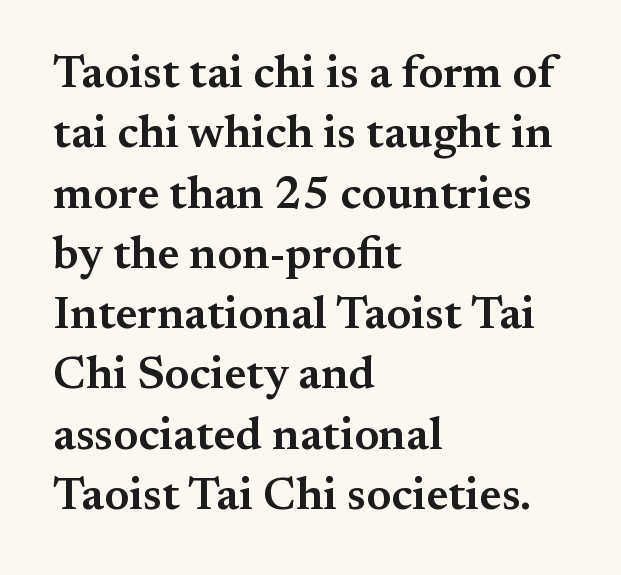
The image shows 46 px semibold serif type, upright; set left-aligned, normal line spacing (1.31x), normal letter spacing, not underlined; medium stroke contrast and a small x-height.
